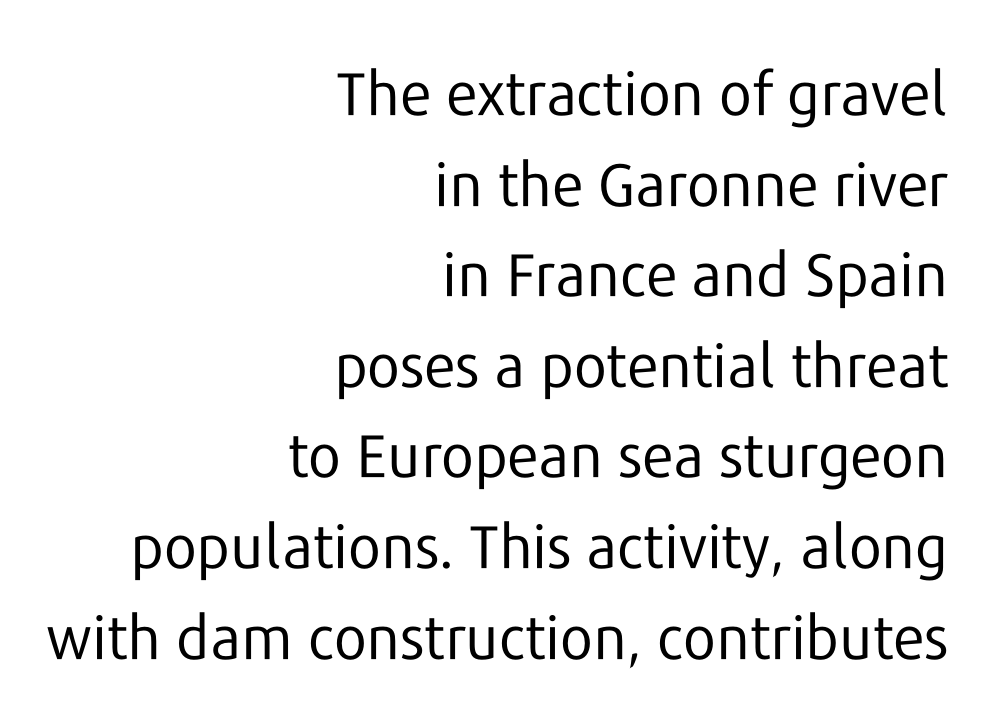
{"serif": "no", "italic": "no", "bold": "no", "weight": "regular", "width": "normal", "stroke_contrast": "low", "x_height": "medium", "monospaced": "no", "underline": "no", "align": "right", "line_spacing": "normal", "line_spacing_ratio": 1.51, "letter_spacing": "normal", "letter_spacing_em": 0.0, "glyph_px": 60}
